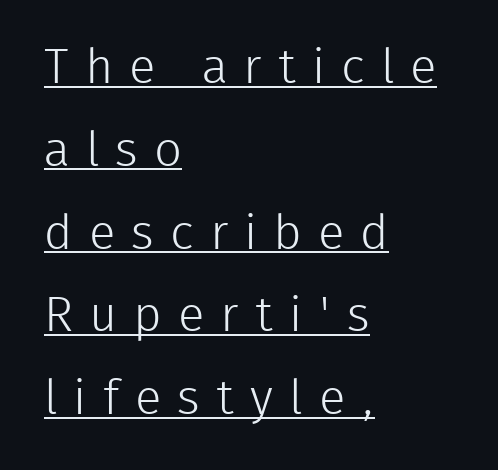
{"serif": "no", "italic": "no", "bold": "no", "weight": "light", "width": "normal", "stroke_contrast": "low", "x_height": "medium", "monospaced": "no", "underline": "yes", "align": "left", "line_spacing": "normal", "line_spacing_ratio": 1.69, "letter_spacing": "wide", "letter_spacing_em": 0.33, "glyph_px": 49}
